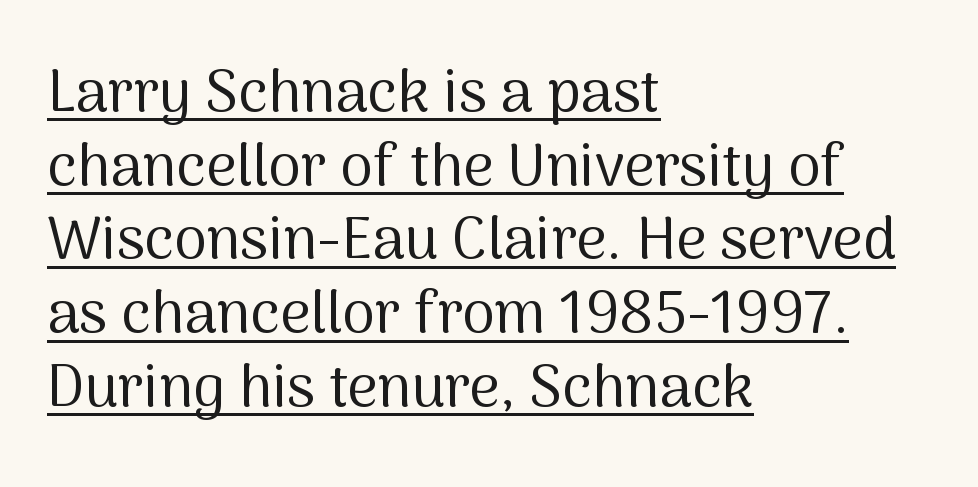
{"serif": "no", "italic": "no", "bold": "no", "weight": "regular", "width": "normal", "stroke_contrast": "medium", "x_height": "medium", "monospaced": "no", "underline": "yes", "align": "left", "line_spacing": "normal", "line_spacing_ratio": 1.25, "letter_spacing": "normal", "letter_spacing_em": 0.0, "glyph_px": 59}
